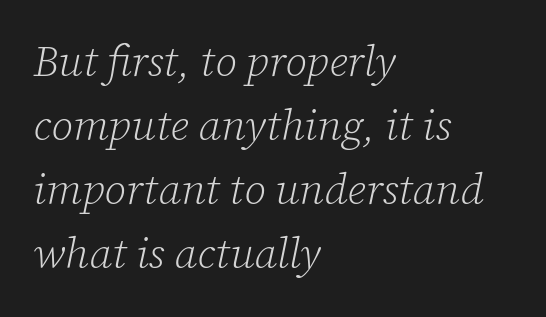
{"serif": "yes", "italic": "yes", "lean": "right", "slant_degrees": 12, "bold": "no", "weight": "light", "width": "normal", "stroke_contrast": "low", "x_height": "medium", "monospaced": "no", "underline": "no", "align": "left", "line_spacing": "normal", "line_spacing_ratio": 1.49, "letter_spacing": "normal", "letter_spacing_em": 0.0, "glyph_px": 43}
